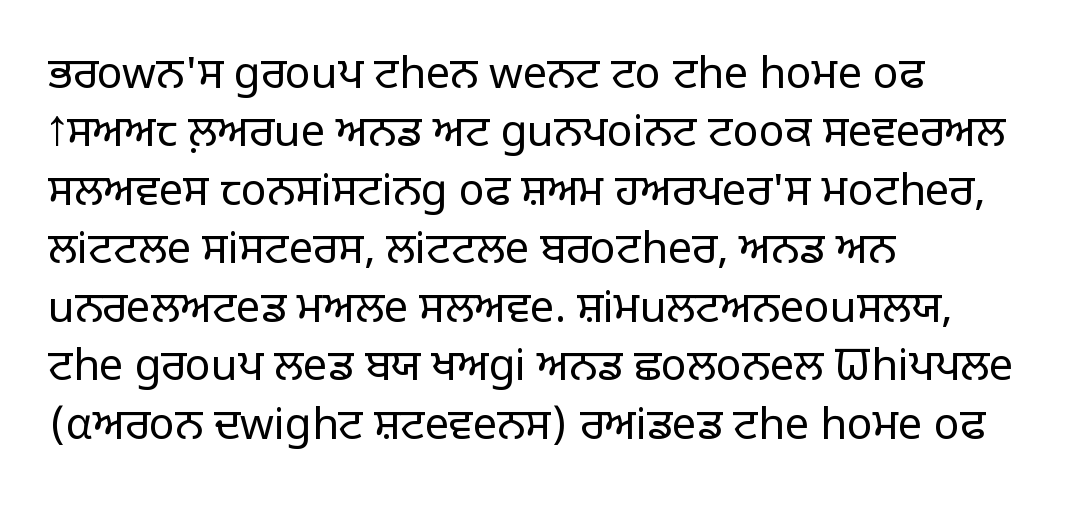
Q: Is the text bold? A: No.
Q: Is the text italic (slanted)? A: No, it is upright.
Q: Is the typeface a serif or a sans-serif typeface? A: Sans-serif.
Q: Is the text underlined? A: No.
Q: How is the paragraph aligned? A: Left-aligned.
Q: Is the spacing between letters normal or unusually wide? A: Normal.
Q: Is the spacing between lines tight, normal or loose? A: Normal.
Q: Width (condensed, normal, or wide)? A: Normal.
Q: Stroke contrast? A: Low.
Q: x-height? A: Large.
Q: Monospaced? A: No.
